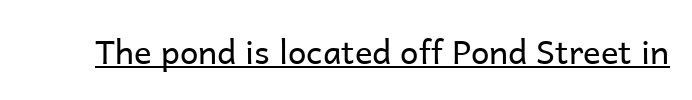
Unlike a traditional serif, this face leaves its strokes unadorned. Letters have the restrained weight of plain body copy at most. Students, note that the glyphs here touch the page at normal intervals. This is the regular roman posture of the typeface.
